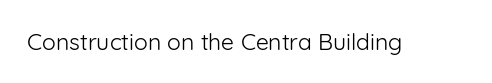
Q: Is the text bold? A: No.
Q: Is the text italic (slanted)? A: No, it is upright.
Q: Is the text underlined? A: No.
Q: Is the spacing between letters normal or unusually wide? A: Normal.
